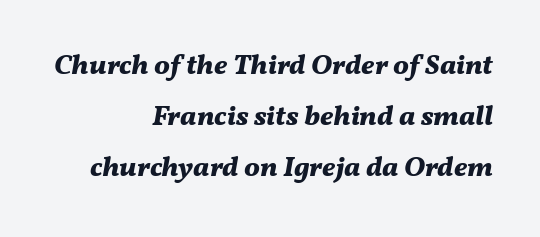
Descenders are the only things crossing below the line. The face used here is proportionally spaced, like ordinary book or web type. The passage is arranged like a letterhead date or caption credit — flush right. On the weight axis this lands at bold, roughly 700.
